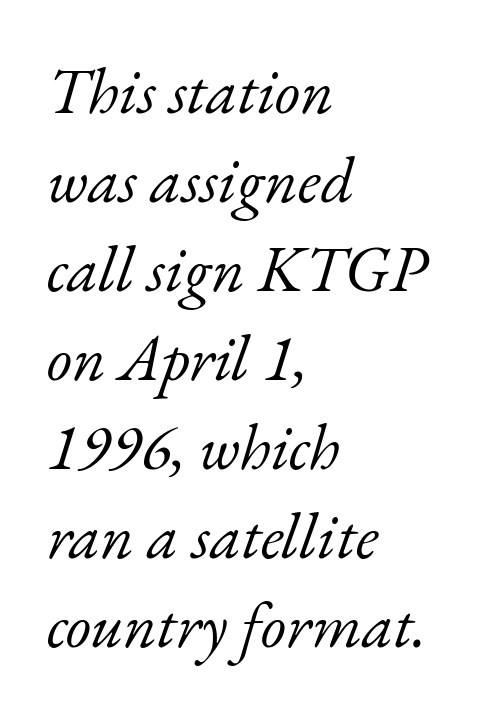
The image shows 65 px light serif type, italic (leaning right); set left-aligned, normal line spacing (1.37x), normal letter spacing, not underlined; low stroke contrast and a small x-height.
